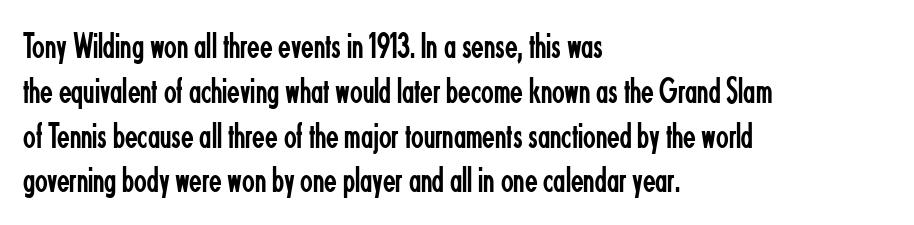
The image shows 37 px regular-weight, condensed sans-serif type, upright; set left-aligned, line spacing 1.21x, normal letter spacing, not underlined; low stroke contrast and a small x-height.
